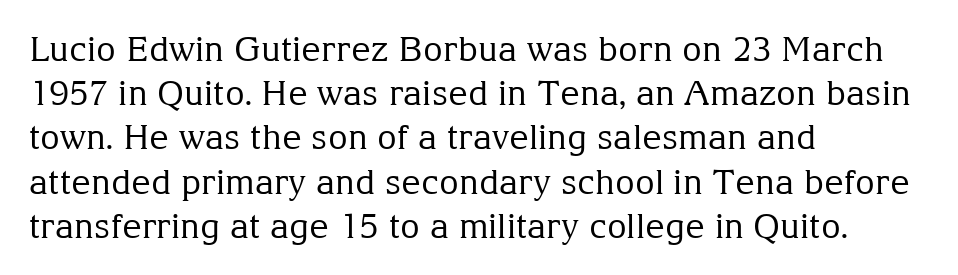
{"serif": "yes", "italic": "no", "bold": "no", "weight": "regular", "width": "normal", "stroke_contrast": "medium", "x_height": "medium", "monospaced": "no", "underline": "no", "align": "left", "line_spacing": "normal", "line_spacing_ratio": 1.3, "letter_spacing": "normal", "letter_spacing_em": 0.0, "glyph_px": 34}
